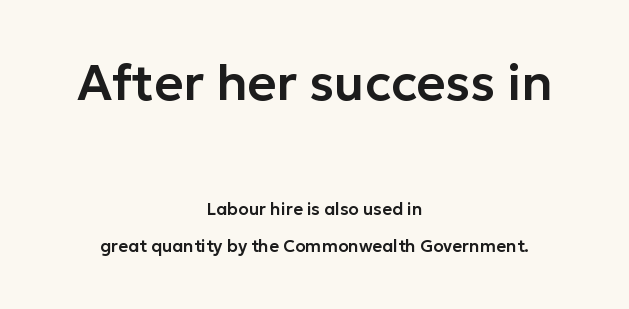
Q: Is the text italic (slanted)? A: No, it is upright.
Q: Is the typeface a serif or a sans-serif typeface? A: Sans-serif.
Q: Is the text underlined? A: No.
Q: How is the paragraph aligned? A: Centered.
Q: Is the spacing between letters normal or unusually wide? A: Normal.
Q: Is the spacing between lines tight, normal or loose? A: Loose.
Q: Which block of text is set in a larger size, the first (top) or the second (bottom)? A: The first (top) one.
Q: Width (condensed, normal, or wide)? A: Normal.
Q: Stroke contrast? A: Low.
Q: x-height? A: Medium.
Q: Monospaced? A: No.
